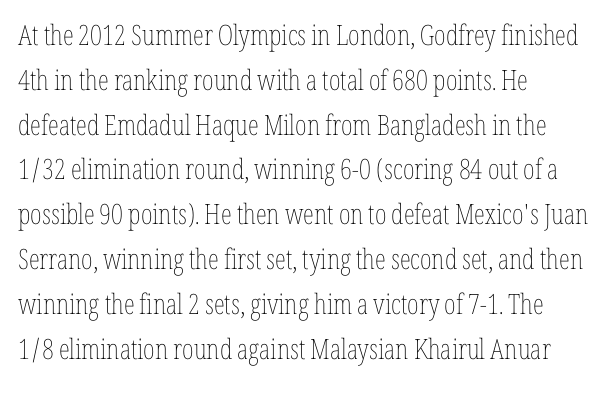
The image shows 28 px thin, condensed type, upright; set left-aligned, normal line spacing (1.6x), normal letter spacing, not underlined; low stroke contrast and a medium x-height.
